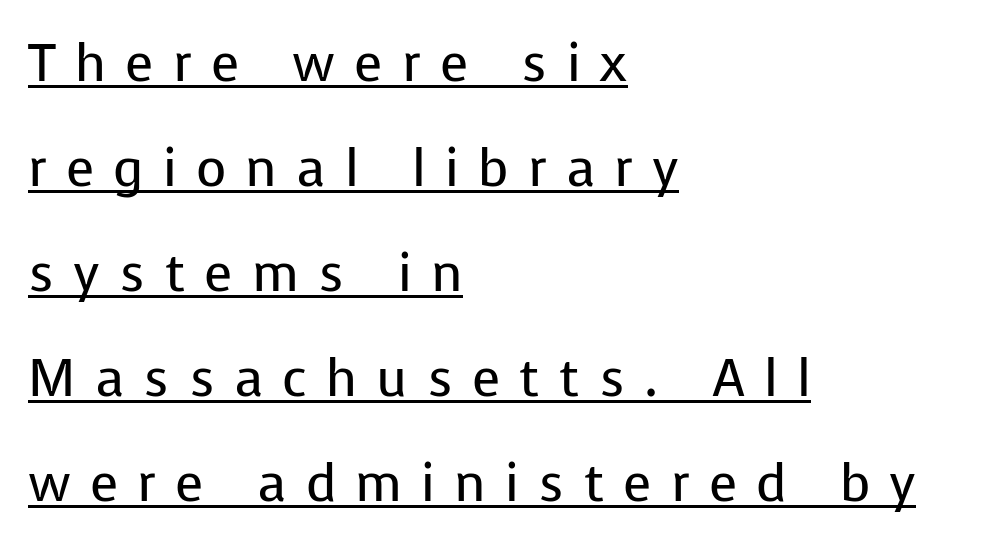
Q: Is the text bold? A: No.
Q: Is the text italic (slanted)? A: No, it is upright.
Q: Is the typeface a serif or a sans-serif typeface? A: Sans-serif.
Q: Is the text underlined? A: Yes.
Q: How is the paragraph aligned? A: Left-aligned.
Q: Is the spacing between letters normal or unusually wide? A: Unusually wide.
Q: Is the spacing between lines tight, normal or loose? A: Loose.
Q: Width (condensed, normal, or wide)? A: Normal.
Q: Stroke contrast? A: Low.
Q: x-height? A: Medium.
Q: Monospaced? A: No.
